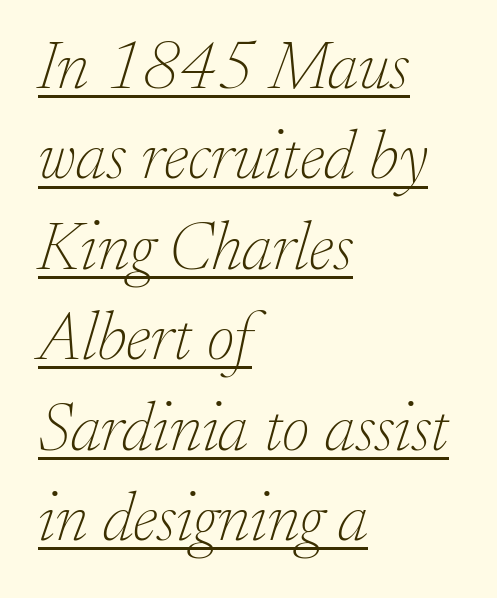
Q: Is the text bold? A: No.
Q: Is the text italic (slanted)? A: Yes, it leans right by about 17 degrees.
Q: Is the typeface a serif or a sans-serif typeface? A: Serif.
Q: Is the text underlined? A: Yes.
Q: How is the paragraph aligned? A: Left-aligned.
Q: Is the spacing between letters normal or unusually wide? A: Normal.
Q: Is the spacing between lines tight, normal or loose? A: Normal.
Q: Width (condensed, normal, or wide)? A: Normal.
Q: Stroke contrast? A: Low.
Q: x-height? A: Small.
Q: Monospaced? A: No.
